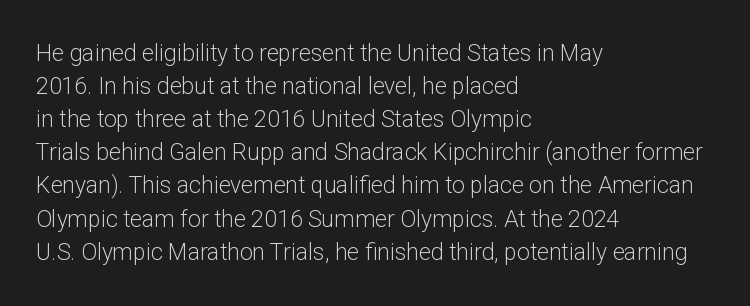
Q: Is the text bold? A: No.
Q: Is the text italic (slanted)? A: No, it is upright.
Q: Is the text underlined? A: No.
Q: How is the paragraph aligned? A: Left-aligned.
Q: Is the spacing between letters normal or unusually wide? A: Normal.
Q: Is the spacing between lines tight, normal or loose? A: Normal.
